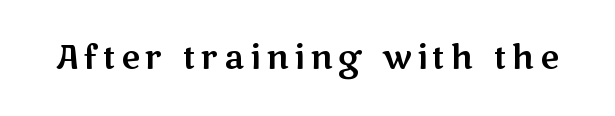
{"serif": "no", "italic": "no", "width": "wide", "stroke_contrast": "medium", "x_height": "medium", "monospaced": "no", "underline": "no", "glyph_px": 32}
